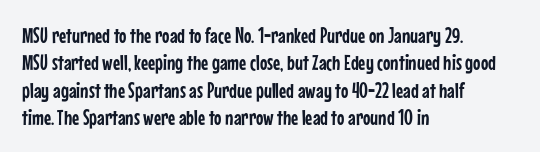
Q: Is the text italic (slanted)? A: No, it is upright.
Q: Is the text underlined? A: No.
Q: How is the paragraph aligned? A: Left-aligned.
Q: Is the spacing between letters normal or unusually wide? A: Normal.
